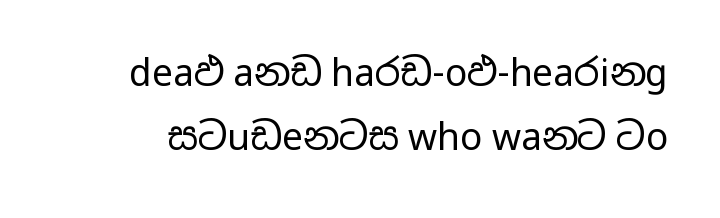
Q: Is the text bold? A: No.
Q: Is the text italic (slanted)? A: No, it is upright.
Q: Is the typeface a serif or a sans-serif typeface? A: Sans-serif.
Q: Is the text underlined? A: No.
Q: Is the spacing between letters normal or unusually wide? A: Normal.
Q: Width (condensed, normal, or wide)? A: Wide.
Q: Stroke contrast? A: Low.
Q: x-height? A: Medium.
Q: Monospaced? A: No.
